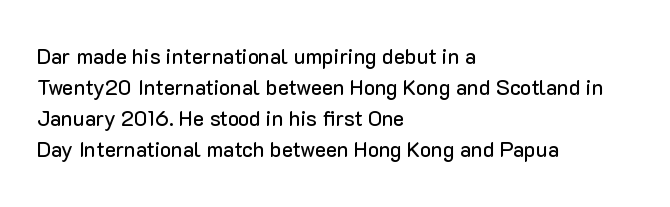
Does the copy run flush right? No — it runs flush left. The specimen reads as upright at a glance. Between one letter and the next there's only the usual sliver of space. The designer left line spacing at the default.
